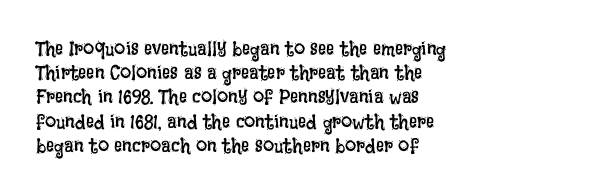
Tall strokes in this sample are plumb rather than angled. Decoration check: the copy has no underline. Words appear dense and cohesive because spacing is normal. The typesetter chose a ragged-right arrangement here.
